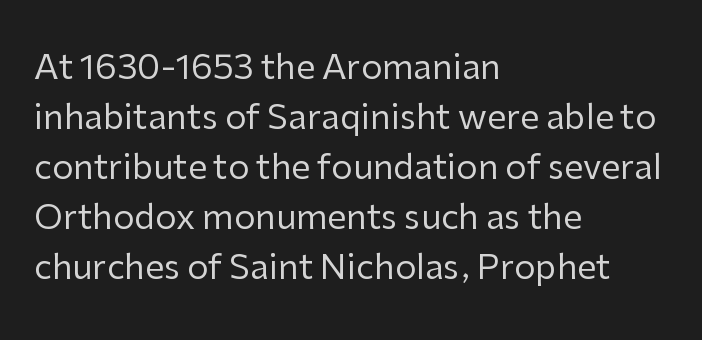
{"serif": "no", "italic": "no", "bold": "no", "weight": "regular", "width": "normal", "stroke_contrast": "low", "x_height": "medium", "monospaced": "no", "underline": "no", "align": "left", "line_spacing": "normal", "line_spacing_ratio": 1.47, "letter_spacing": "normal", "letter_spacing_em": 0.0, "glyph_px": 34}
